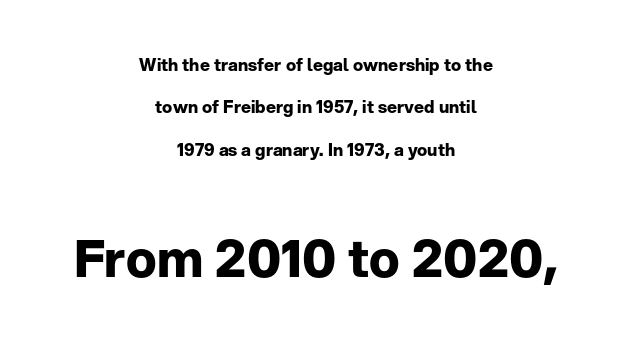
A great deal of white space separates one row of letters from the next. The font family rendered here belongs to the sans-serif group. Caption: bold face, heavy strokes. In this sample the second text group is rendered at the bigger scale.
